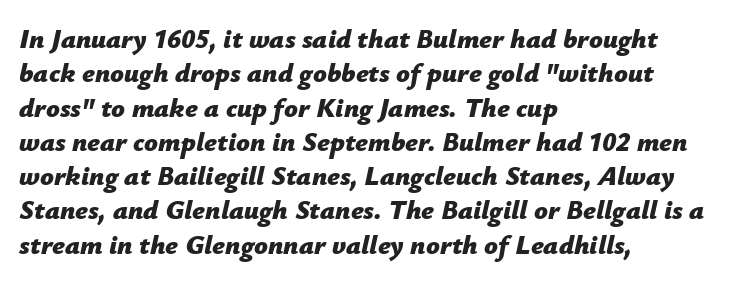
Q: Is the text bold? A: Yes.
Q: Is the text italic (slanted)? A: Yes, it leans right by about 12 degrees.
Q: Is the text underlined? A: No.
Q: How is the paragraph aligned? A: Left-aligned.
Q: Is the spacing between letters normal or unusually wide? A: Normal.
Q: Is the spacing between lines tight, normal or loose? A: Normal.
